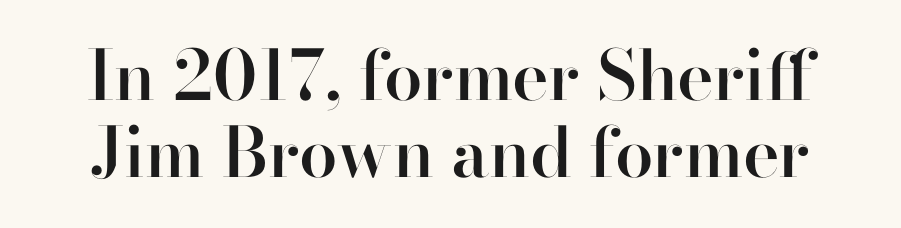
Q: Is the text bold? A: Semi-bold.
Q: Is the text italic (slanted)? A: No, it is upright.
Q: Is the typeface a serif or a sans-serif typeface? A: Serif.
Q: Is the text underlined? A: No.
Q: How is the paragraph aligned? A: Centered.
Q: Is the spacing between letters normal or unusually wide? A: Normal.
Q: Is the spacing between lines tight, normal or loose? A: Tight.
Q: Width (condensed, normal, or wide)? A: Normal.
Q: Stroke contrast? A: High.
Q: x-height? A: Small.
Q: Monospaced? A: No.
